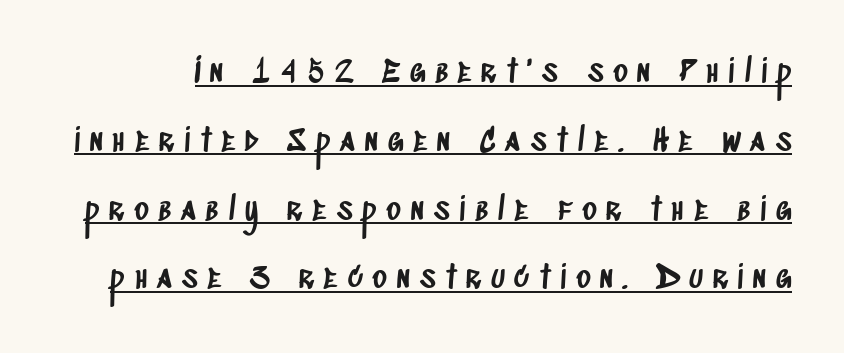
The image shows 31 px condensed sans-serif type; set loose line spacing (2.22x), unusually wide letter spacing (+0.31 em), underlined; low stroke contrast and a large x-height.
